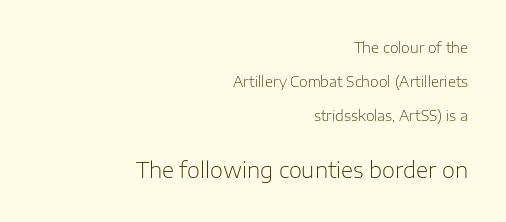
{"italic": "no", "bold": "no", "underline": "no", "align": "right", "line_spacing": "loose", "line_spacing_ratio": 2.42, "letter_spacing": "normal", "letter_spacing_em": 0.0, "larger_block": "second", "size_ratio": 1.5, "glyph_px": 21}
